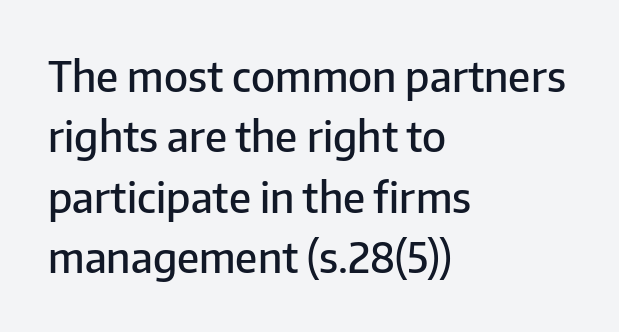
Q: Is the text bold? A: Semi-bold.
Q: Is the text italic (slanted)? A: No, it is upright.
Q: Is the typeface a serif or a sans-serif typeface? A: Sans-serif.
Q: Is the text underlined? A: No.
Q: How is the paragraph aligned? A: Left-aligned.
Q: Is the spacing between letters normal or unusually wide? A: Normal.
Q: Is the spacing between lines tight, normal or loose? A: Normal.
Q: Width (condensed, normal, or wide)? A: Normal.
Q: Stroke contrast? A: Low.
Q: x-height? A: Medium.
Q: Monospaced? A: No.
